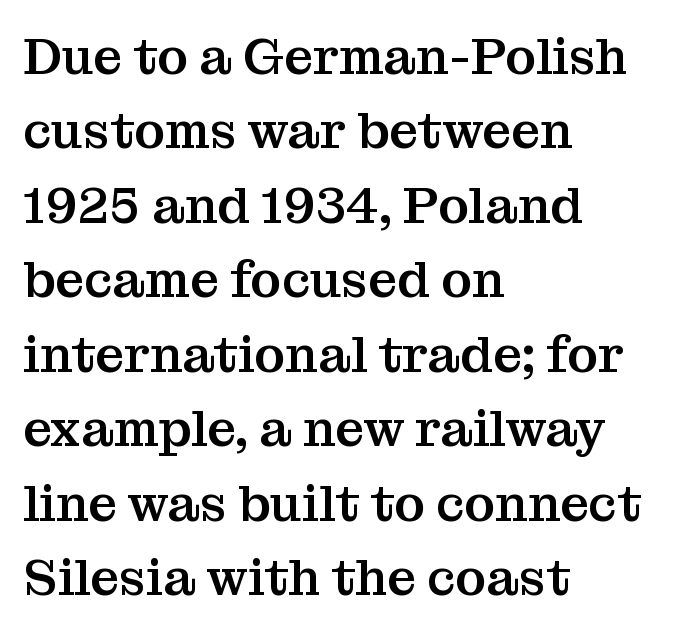
The image shows 51 px serif type, upright; set left-aligned, normal line spacing (1.46x), normal letter spacing, not underlined; medium stroke contrast and a medium x-height.
